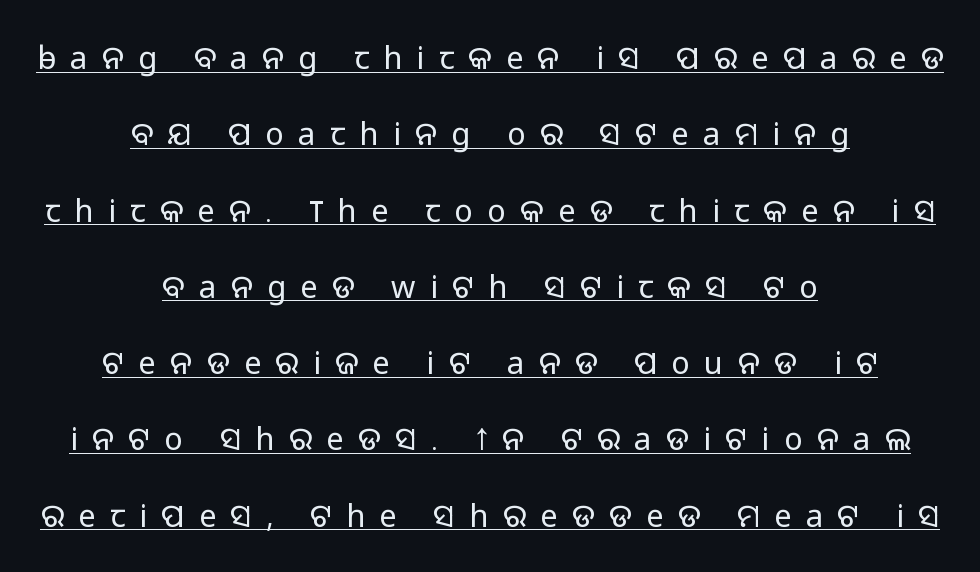
The image shows 31 px light sans-serif type, upright; set centered, loose line spacing (2.46x), unusually wide letter spacing (+0.46 em), underlined; low stroke contrast and a medium x-height.
